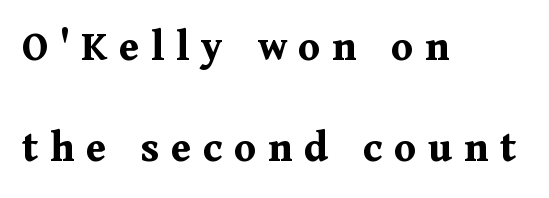
{"serif": "yes", "italic": "no", "bold": "yes", "weight": "bold", "width": "normal", "stroke_contrast": "medium", "x_height": "medium", "monospaced": "no", "underline": "no", "align": "left", "line_spacing": "loose", "line_spacing_ratio": 2.24, "letter_spacing": "wide", "letter_spacing_em": 0.26, "glyph_px": 45}
